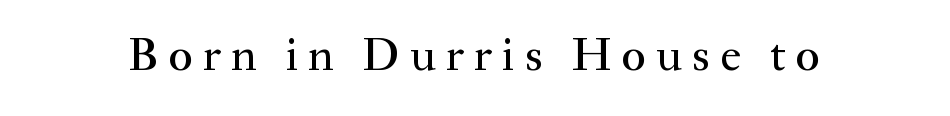
Think of a printed novel: that variable character pitch is what you see here. Letters rest on an invisible, unmarked baseline. The type family on display is of the serif kind. When letters stand straight like this, we call the style roman or upright. Glyph-to-glyph distance is far greater than everyday printed text.
